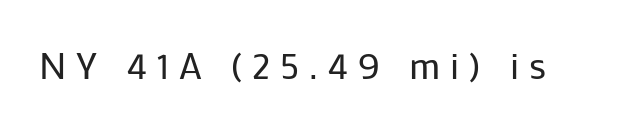
The image shows 38 px regular-weight sans-serif type, upright; set unusually wide letter spacing (+0.26 em), not underlined; low stroke contrast and a medium x-height.
